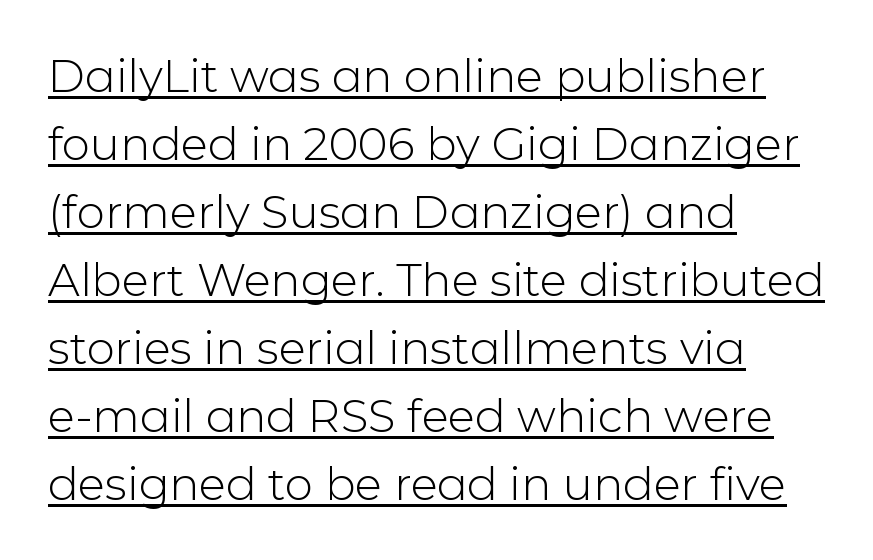
Q: Is the text bold? A: No.
Q: Is the text italic (slanted)? A: No, it is upright.
Q: Is the typeface a serif or a sans-serif typeface? A: Sans-serif.
Q: Is the text underlined? A: Yes.
Q: How is the paragraph aligned? A: Left-aligned.
Q: Is the spacing between letters normal or unusually wide? A: Normal.
Q: Is the spacing between lines tight, normal or loose? A: Normal.
Q: Width (condensed, normal, or wide)? A: Normal.
Q: Stroke contrast? A: Low.
Q: x-height? A: Medium.
Q: Monospaced? A: No.
